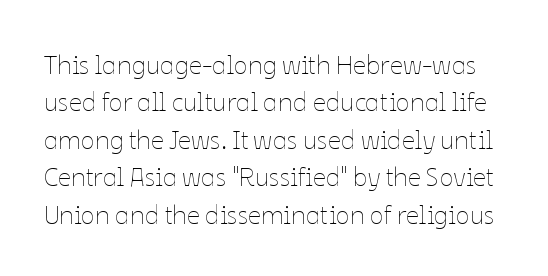
The image shows 26 px text type, upright; set normal line spacing (1.44x), normal letter spacing, not underlined.
